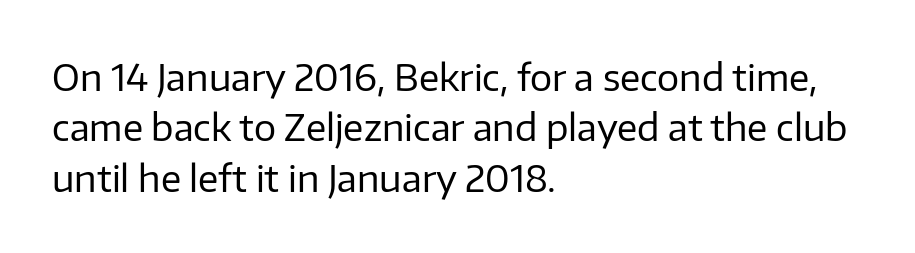
Inter-character spacing is left at the font's built-in metrics. Note: no serifs on the glyphs. Unbolded letterforms with no extra heft. The rendering uses natural spacing where letterforms have individual widths.
